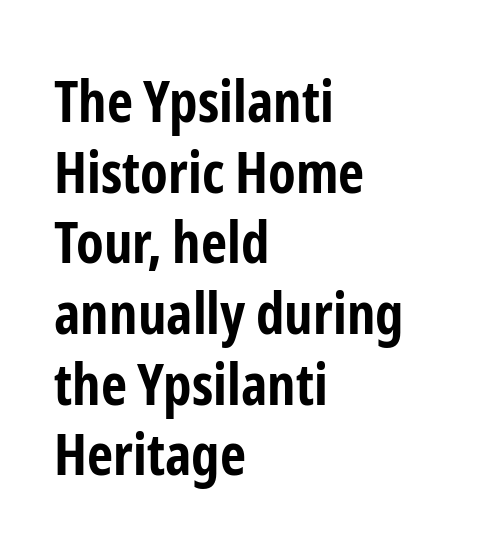
Posture: straight, roman, zero tilt. Reading down the block, your eye returns to a fixed left position each line. The letters advance in unequal steps, a hallmark of proportional type. The rendering keeps characters at their native spacing. Quick note: underline off.
